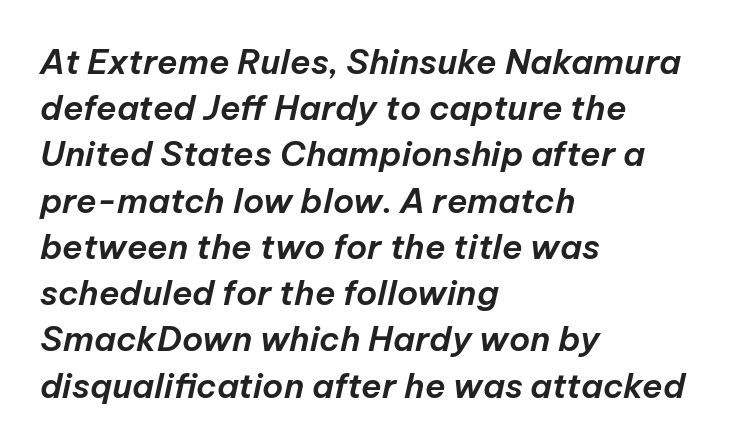
Q: Is the text italic (slanted)? A: Yes, it leans right by about 12 degrees.
Q: Is the text underlined? A: No.
Q: How is the paragraph aligned? A: Left-aligned.
Q: Is the spacing between letters normal or unusually wide? A: Normal.
Q: Is the spacing between lines tight, normal or loose? A: Normal.
Q: Width (condensed, normal, or wide)? A: Normal.
Q: Stroke contrast? A: Low.
Q: x-height? A: Medium.
Q: Monospaced? A: No.
